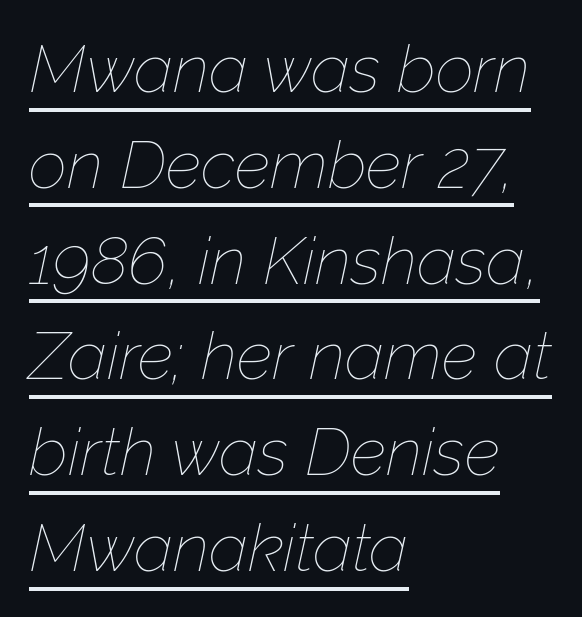
{"italic": "yes", "lean": "right", "slant_degrees": 12, "bold": "no", "weight": "thin", "width": "normal", "stroke_contrast": "low", "x_height": "medium", "monospaced": "no", "underline": "yes", "align": "left", "line_spacing": "normal", "line_spacing_ratio": 1.43, "letter_spacing": "normal", "letter_spacing_em": 0.0, "glyph_px": 67}
